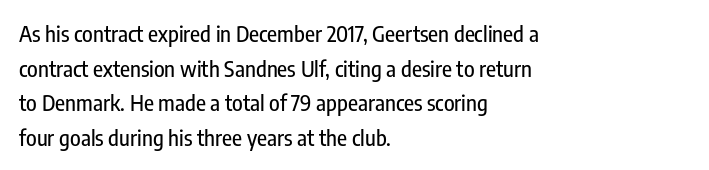
The image shows 22 px text type, upright; set left-aligned, normal line spacing (1.57x), normal letter spacing, not underlined.
